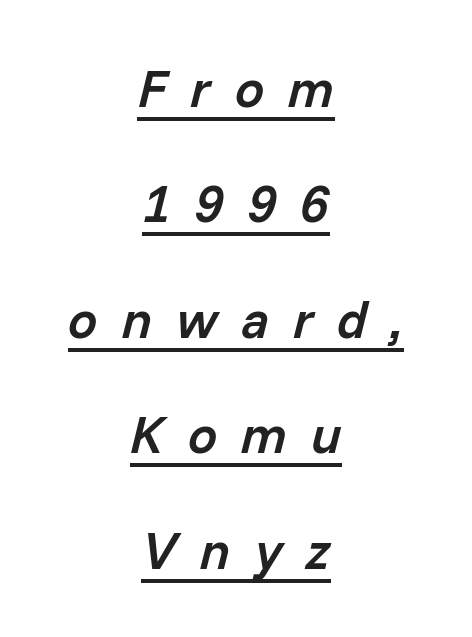
The image shows 52 px semibold type, italic (leaning right); set centered, loose line spacing (2.22x), unusually wide letter spacing (+0.46 em), underlined; low stroke contrast and a medium x-height.
